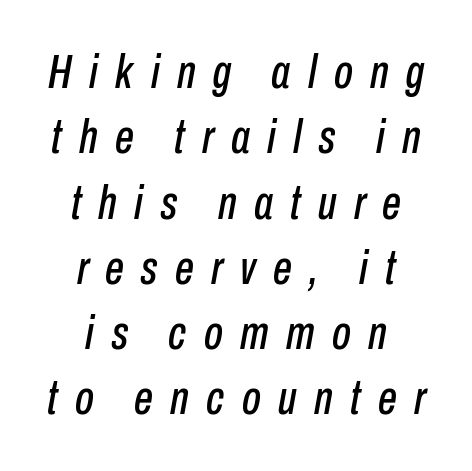
The specimen reads as italic at a glance. The paragraph has two soft edges and a firm central axis. Glyph-to-glyph distance is far greater than everyday printed text. Anything drawn beneath the words? Only blank space. This block has exactly the height ordinary leading produces.
